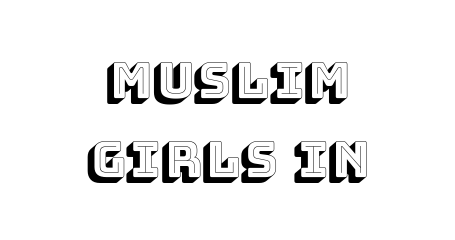
Horizontal bands of white between lines are of average thickness. The axis of the letterforms is exactly vertical. Honestly, the letter spacing is just normal — you wouldn't notice it. In CSS terms this would be text-align: center. No word sits above an underline.
